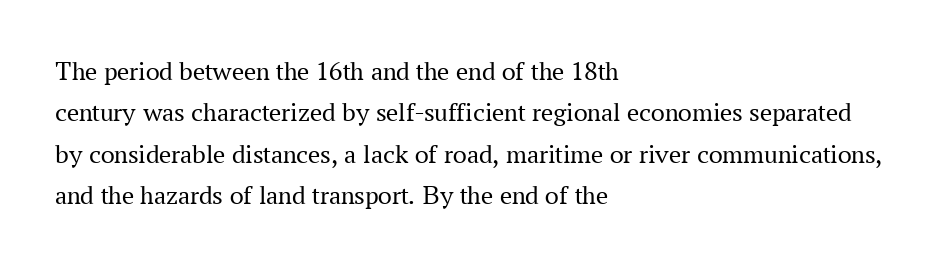
Q: Is the text bold? A: No.
Q: Is the text italic (slanted)? A: No, it is upright.
Q: Is the text underlined? A: No.
Q: How is the paragraph aligned? A: Left-aligned.
Q: Is the spacing between letters normal or unusually wide? A: Normal.
Q: Is the spacing between lines tight, normal or loose? A: Normal.
